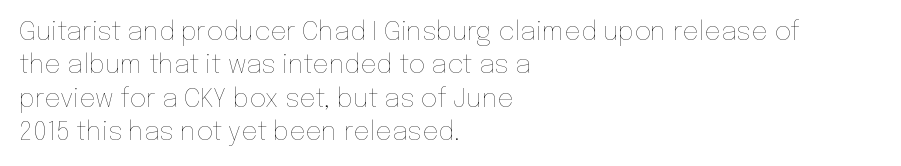
{"italic": "no", "bold": "no", "underline": "no", "align": "left", "line_spacing": "normal", "line_spacing_ratio": 1.28, "letter_spacing": "normal", "letter_spacing_em": 0.0, "glyph_px": 26}
